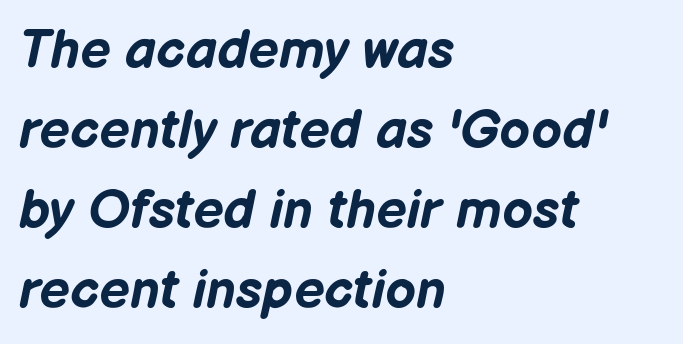
These lines keep a tight, regular rhythm from letter to letter. Style check: oblique. Check the space under the baseline: it is left empty. Varying glyph widths throughout — classic text-font behaviour.
